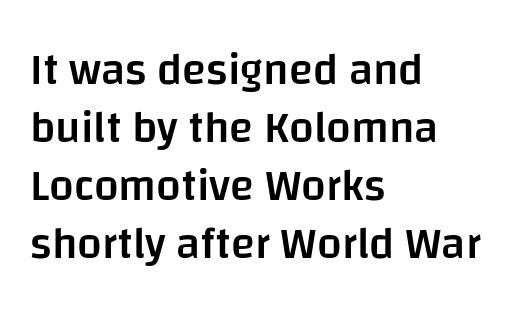
Think of a printed novel: that variable character pitch is what you see here. Students, note that the glyphs here touch the page at normal intervals. Posture: vertical. Set as a demibold, roughly 600 on the weight scale.
